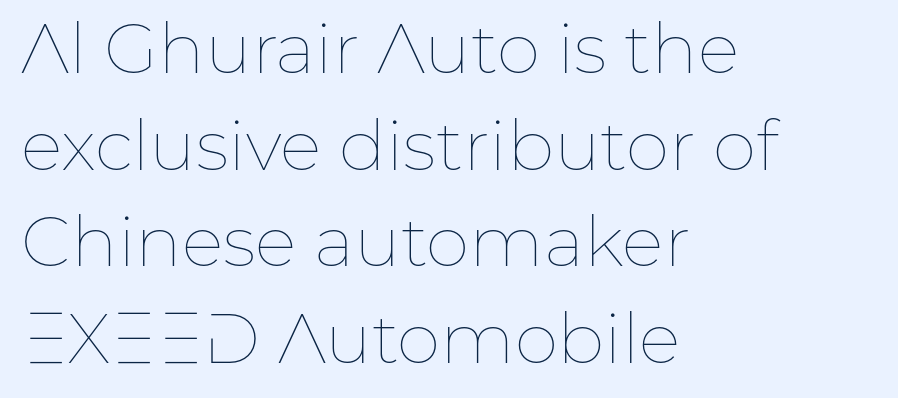
The letters stand upright; this is a roman face. The space beneath each line is pristine and unruled. These lines are rendered in a variable-pitch font. Line spacing here is normal.
